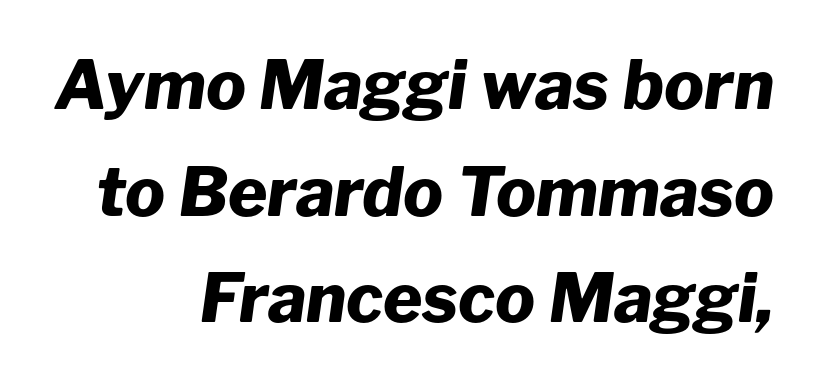
The image shows 67 px heavy type, italic (leaning right); set right-aligned, normal line spacing (1.59x), normal letter spacing, not underlined; low stroke contrast and a medium x-height.
